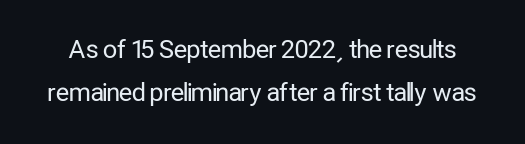
Q: Is the text bold? A: No.
Q: Is the text italic (slanted)? A: No, it is upright.
Q: Is the text underlined? A: No.
Q: Is the spacing between letters normal or unusually wide? A: Normal.
